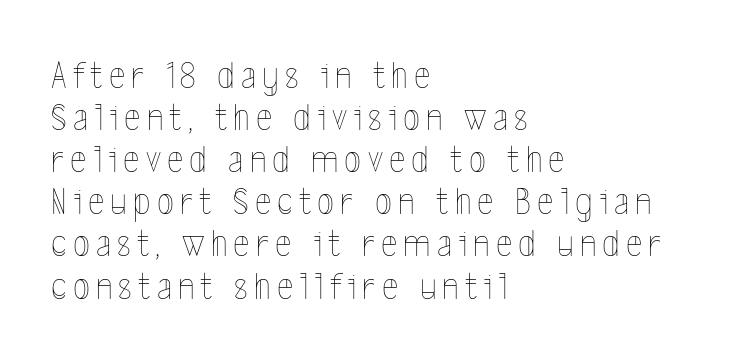
Q: Is the text bold? A: No.
Q: Is the text italic (slanted)? A: No, it is upright.
Q: Is the text underlined? A: No.
Q: How is the paragraph aligned? A: Left-aligned.
Q: Is the spacing between lines tight, normal or loose? A: Tight.
Q: Width (condensed, normal, or wide)? A: Condensed.
Q: x-height? A: Medium.
Q: Monospaced? A: No.
